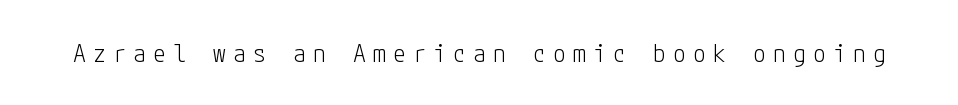
Observe the wide spacing: letters keep a clear distance from each other. Do the letters lean? They stand straight. Only glyphs here, with clear space below each row. Weight: not bold — regular or lighter.
